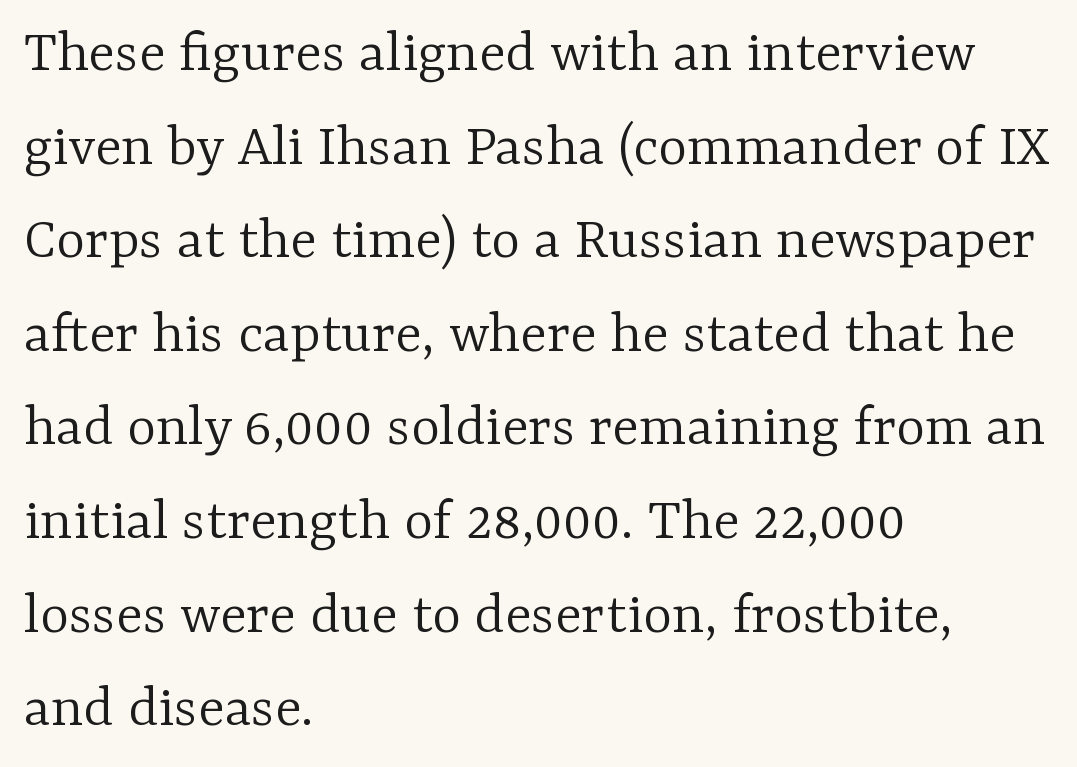
Q: Is the text bold? A: No.
Q: Is the text italic (slanted)? A: No, it is upright.
Q: Is the typeface a serif or a sans-serif typeface? A: Serif.
Q: Is the text underlined? A: No.
Q: How is the paragraph aligned? A: Left-aligned.
Q: Is the spacing between letters normal or unusually wide? A: Normal.
Q: Is the spacing between lines tight, normal or loose? A: Normal.
Q: Width (condensed, normal, or wide)? A: Normal.
Q: Stroke contrast? A: Low.
Q: x-height? A: Medium.
Q: Monospaced? A: No.
